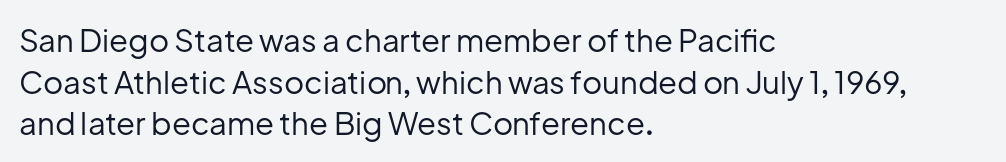
The image shows 31 px regular-weight sans-serif type, upright; set left-aligned, normal line spacing (1.34x), normal letter spacing, not underlined; low stroke contrast and a medium x-height.
